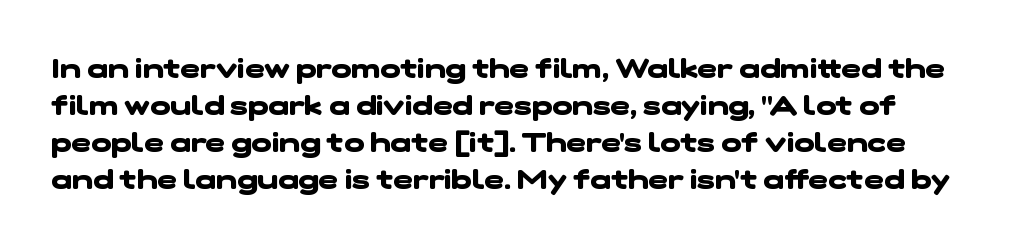
Vertical spacing — default. The words here are not underlined. Caption: standard tracking, unaltered. The passage shown is emphatically bold.
